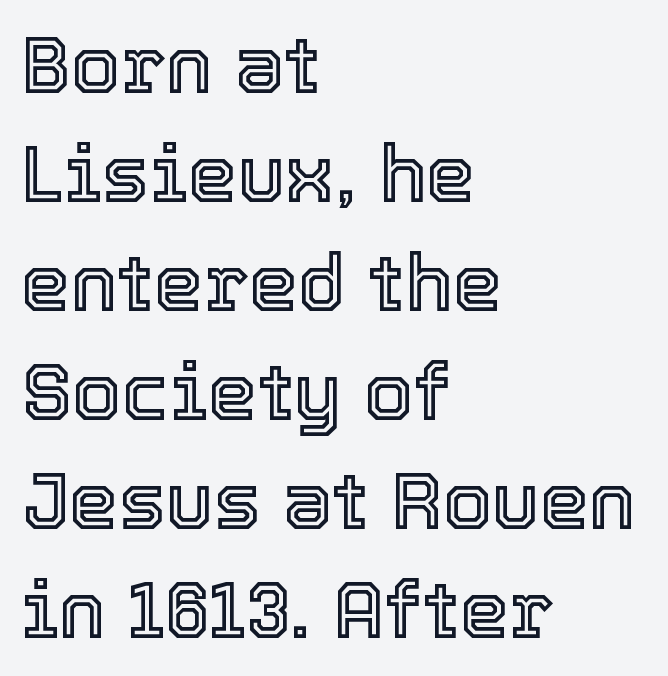
Q: Is the text italic (slanted)? A: No, it is upright.
Q: Is the text underlined? A: No.
Q: How is the paragraph aligned? A: Left-aligned.
Q: Is the spacing between letters normal or unusually wide? A: Normal.
Q: Is the spacing between lines tight, normal or loose? A: Normal.
Q: Width (condensed, normal, or wide)? A: Normal.
Q: x-height? A: Medium.
Q: Monospaced? A: No.
